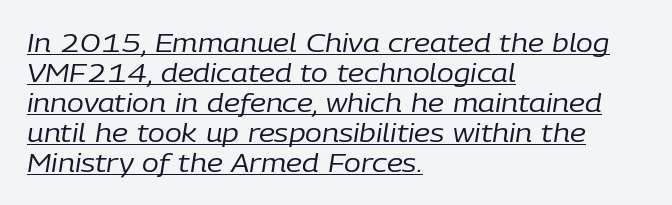
The image shows 25 px text type, italic (leaning right); set left-aligned, line spacing 1.2x, normal letter spacing, underlined.
